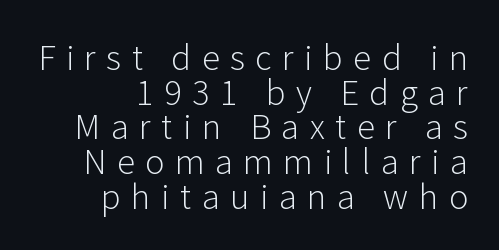
The image shows 33 px light sans-serif type, upright; set right-aligned, tight line spacing (1.05x), unusually wide letter spacing (+0.32 em), not underlined; low stroke contrast and a medium x-height.
